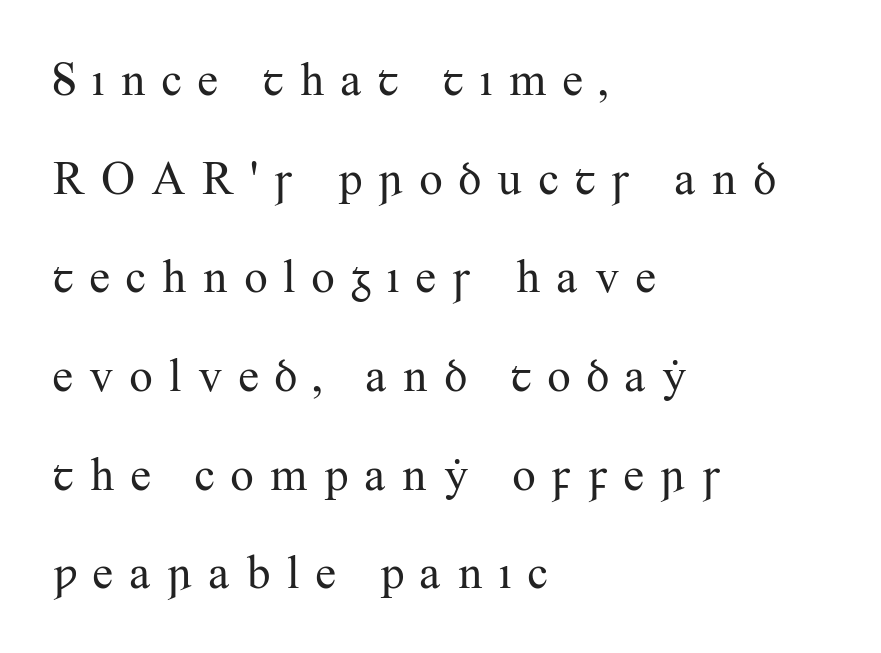
The image shows 47 px regular-weight serif type, upright; set left-aligned, loose line spacing (2.1x), unusually wide letter spacing (+0.31 em), not underlined; medium stroke contrast and a small x-height.
